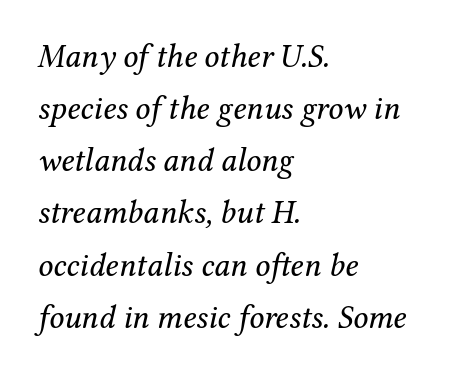
{"serif": "yes", "italic": "yes", "lean": "right", "slant_degrees": 12, "bold": "no", "weight": "regular", "width": "normal", "stroke_contrast": "medium", "x_height": "medium", "monospaced": "no", "underline": "no", "align": "left", "line_spacing": "normal", "line_spacing_ratio": 1.58, "letter_spacing": "normal", "letter_spacing_em": 0.0, "glyph_px": 33}
